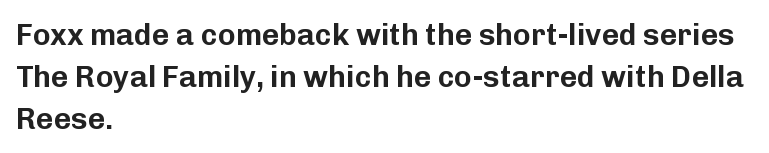
The image shows 30 px sans-serif type, upright; set left-aligned, normal line spacing (1.4x), normal letter spacing, not underlined; low stroke contrast and a medium x-height.
